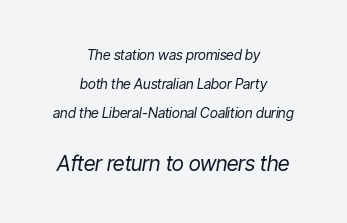
{"italic": "yes", "lean": "right", "slant_degrees": 9, "bold": "no", "underline": "no", "align": "center", "line_spacing": "loose", "line_spacing_ratio": 2.07, "letter_spacing": "normal", "letter_spacing_em": 0.0, "larger_block": "second", "size_ratio": 1.5, "glyph_px": 21}
